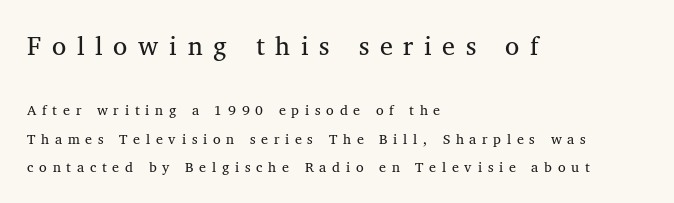
The image shows 26 px text type, upright; set left-aligned, loose line spacing (2.02x), unusually wide letter spacing (+0.41 em), not underlined; the first (top) block is 1.86x larger.
